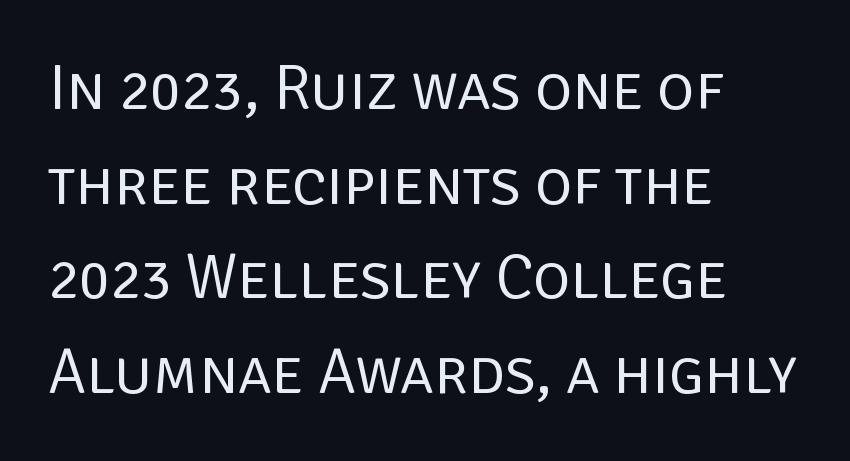
{"serif": "no", "italic": "no", "bold": "no", "weight": "regular", "width": "normal", "stroke_contrast": "low", "x_height": "large", "monospaced": "no", "underline": "no", "align": "left", "line_spacing": "normal", "line_spacing_ratio": 1.48, "letter_spacing": "normal", "letter_spacing_em": 0.0, "glyph_px": 64}
